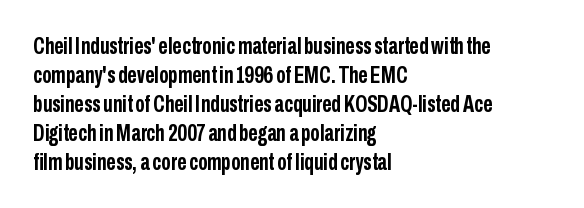
The image shows 23 px bold type, upright; set left-aligned, normal line spacing (1.26x), normal letter spacing, not underlined.
